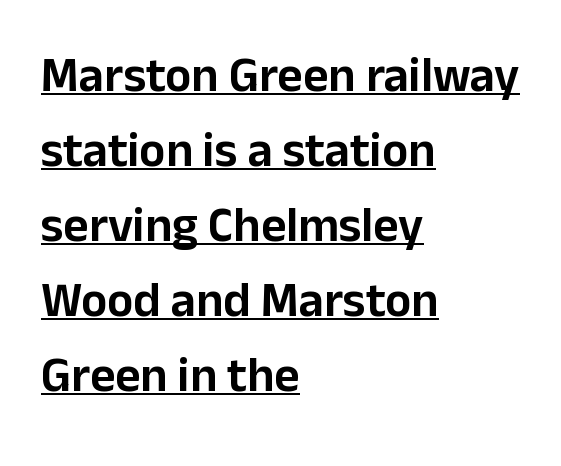
Q: Is the text italic (slanted)? A: No, it is upright.
Q: Is the typeface a serif or a sans-serif typeface? A: Sans-serif.
Q: Is the text underlined? A: Yes.
Q: How is the paragraph aligned? A: Left-aligned.
Q: Is the spacing between letters normal or unusually wide? A: Normal.
Q: Is the spacing between lines tight, normal or loose? A: Normal.
Q: Width (condensed, normal, or wide)? A: Normal.
Q: Stroke contrast? A: Low.
Q: x-height? A: Medium.
Q: Monospaced? A: No.
